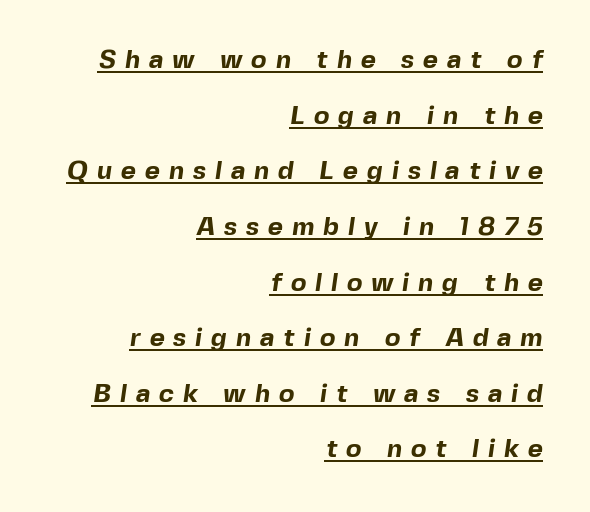
{"bold": "yes", "underline": "yes", "align": "right", "line_spacing": "loose", "line_spacing_ratio": 2.14, "letter_spacing": "wide", "letter_spacing_em": 0.34, "glyph_px": 26}
